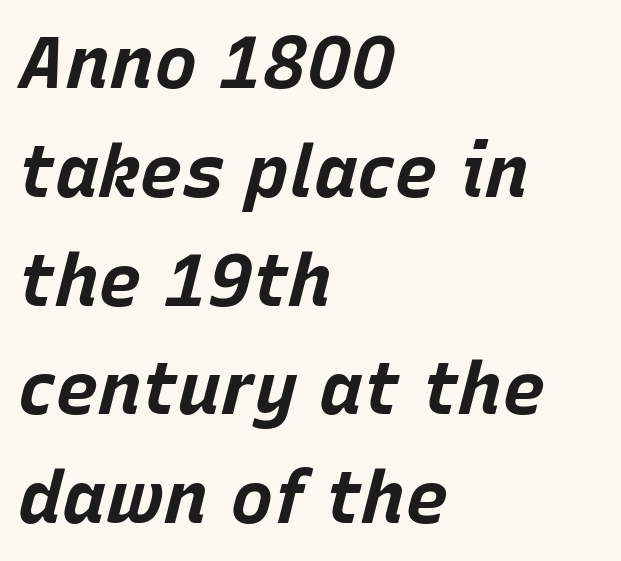
The image shows 73 px bold type, italic (leaning right); set left-aligned, normal line spacing (1.49x), normal letter spacing, not underlined; low stroke contrast and a large x-height.
